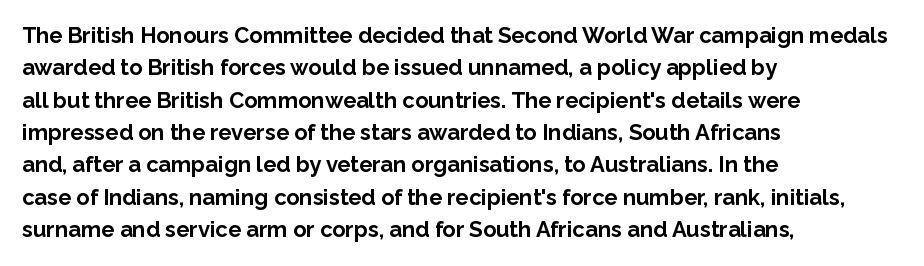
Q: Is the text bold? A: Yes.
Q: Is the text italic (slanted)? A: No, it is upright.
Q: Is the text underlined? A: No.
Q: How is the paragraph aligned? A: Left-aligned.
Q: Is the spacing between letters normal or unusually wide? A: Normal.
Q: Is the spacing between lines tight, normal or loose? A: Normal.
